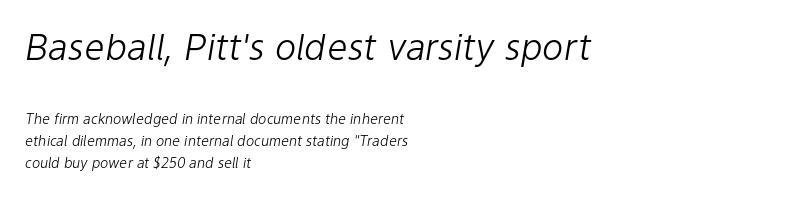
Q: Is the text bold? A: No.
Q: Is the text italic (slanted)? A: Yes, it leans right by about 9 degrees.
Q: Is the text underlined? A: No.
Q: How is the paragraph aligned? A: Left-aligned.
Q: Is the spacing between letters normal or unusually wide? A: Normal.
Q: Is the spacing between lines tight, normal or loose? A: Normal.
Q: Which block of text is set in a larger size, the first (top) or the second (bottom)? A: The first (top) one.
Q: Width (condensed, normal, or wide)? A: Normal.
Q: Stroke contrast? A: Low.
Q: x-height? A: Medium.
Q: Monospaced? A: No.
